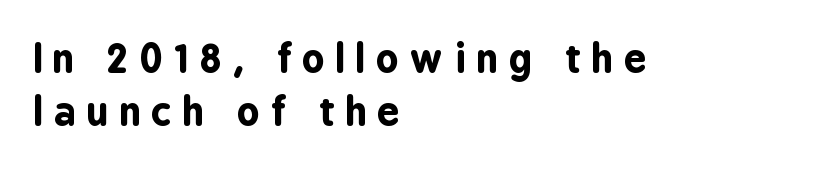
{"serif": "no", "italic": "no", "bold": "yes", "weight": "bold", "width": "condensed", "stroke_contrast": "low", "x_height": "medium", "monospaced": "no", "underline": "no", "align": "left", "line_spacing": "normal", "line_spacing_ratio": 1.37, "letter_spacing": "wide", "letter_spacing_em": 0.29, "glyph_px": 39}
